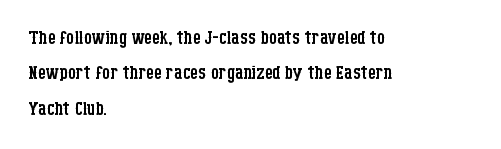
{"italic": "no", "bold": "no", "underline": "no", "align": "left", "line_spacing": "normal", "line_spacing_ratio": 1.42, "letter_spacing": "normal", "letter_spacing_em": 0.0, "glyph_px": 25}
